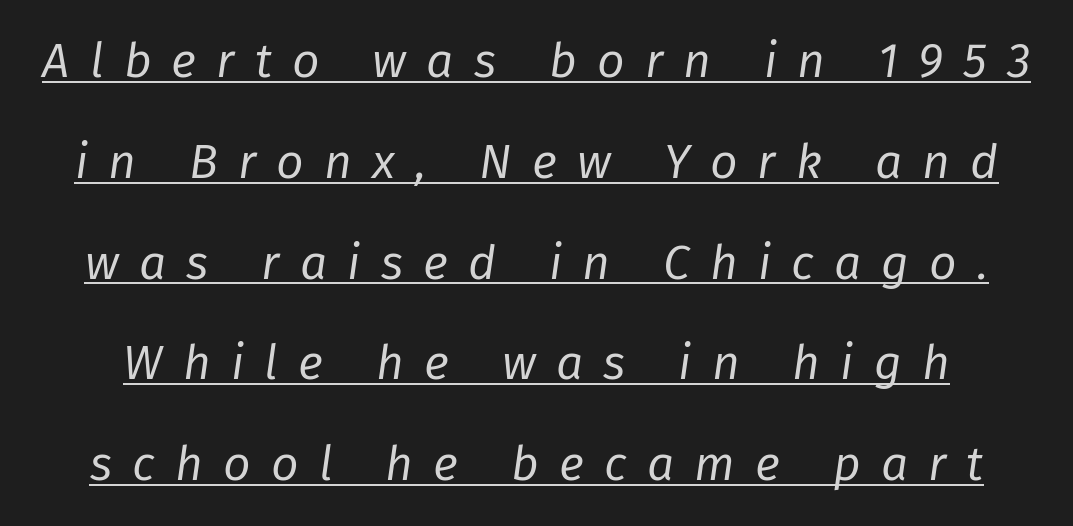
The rendering uses natural spacing where letterforms have individual widths. The passage shown leans; its letterforms are oblique. Each word looks stretched out because of the extra space between its letters. The passage shown is underscored from start to finish. The designer dialed line spacing up above the default.
